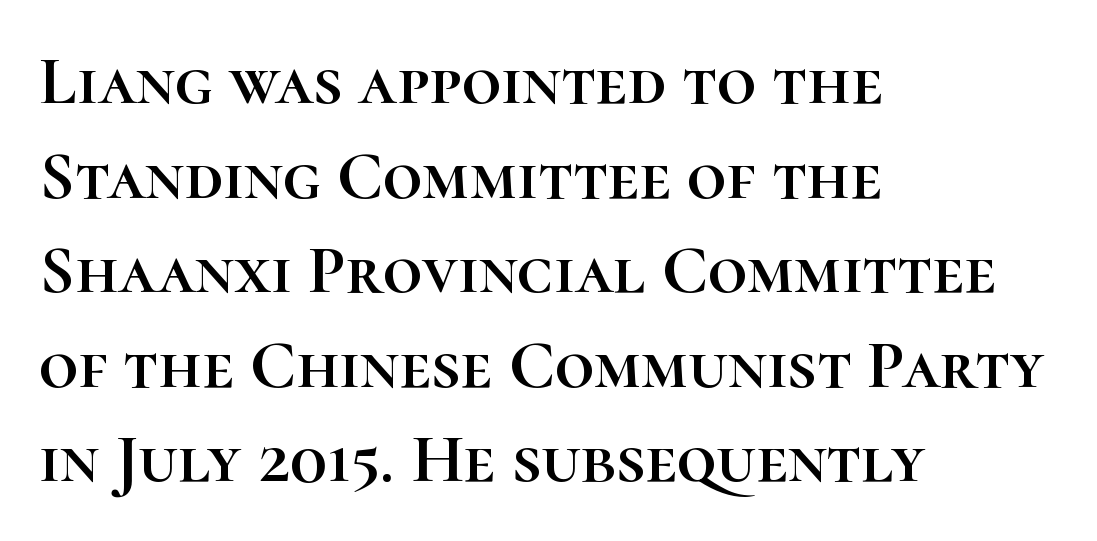
{"italic": "no", "width": "normal", "stroke_contrast": "high", "x_height": "medium", "monospaced": "no", "underline": "no", "align": "left", "line_spacing": "normal", "line_spacing_ratio": 1.37, "letter_spacing": "normal", "letter_spacing_em": 0.0, "glyph_px": 69}
